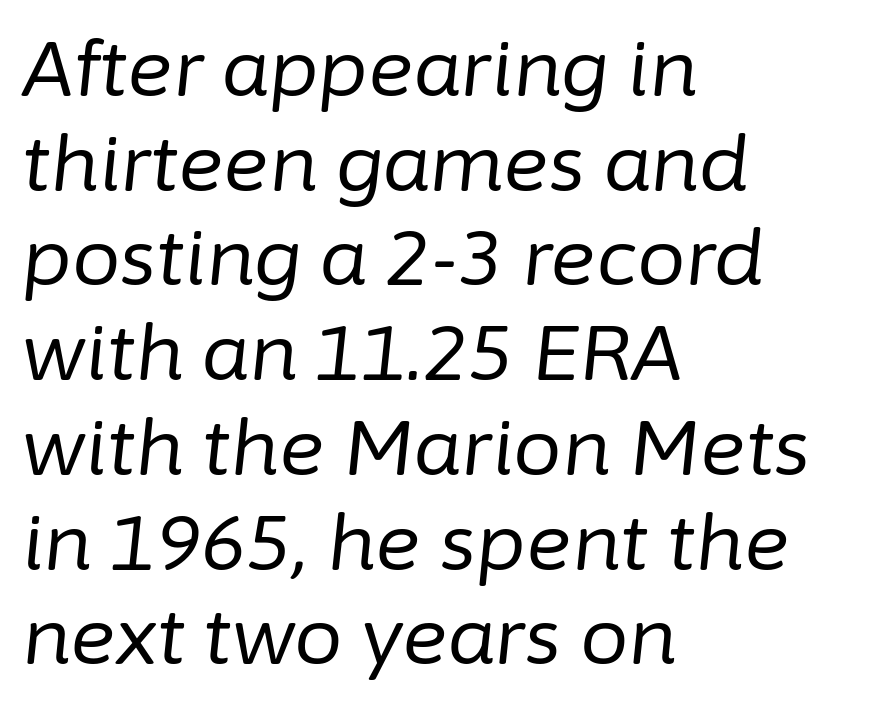
{"italic": "yes", "lean": "right", "slant_degrees": 6, "bold": "no", "weight": "regular", "width": "normal", "stroke_contrast": "low", "x_height": "medium", "monospaced": "no", "underline": "no", "align": "left", "line_spacing_ratio": 1.23, "letter_spacing": "normal", "letter_spacing_em": 0.0, "glyph_px": 77}
